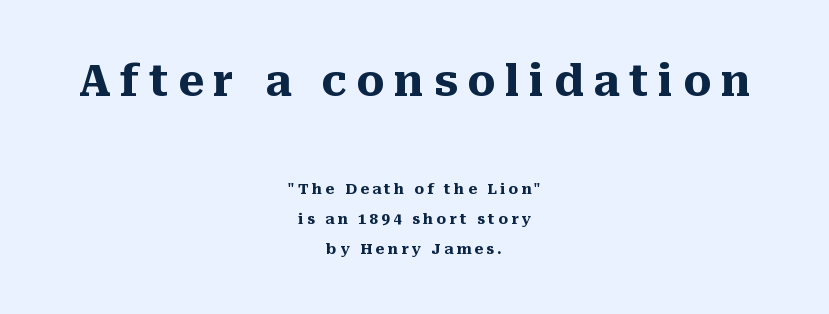
The image shows 44 px heavy serif type, upright; set centered, loose line spacing (2.03x), unusually wide letter spacing (+0.22 em), not underlined; the first (top) block is 2.93x larger; medium stroke contrast and a medium x-height.
